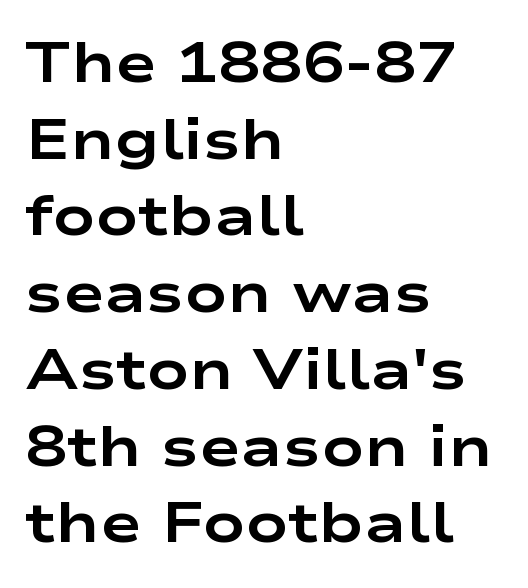
Q: Is the text bold? A: Yes.
Q: Is the text italic (slanted)? A: No, it is upright.
Q: Is the typeface a serif or a sans-serif typeface? A: Sans-serif.
Q: Is the text underlined? A: No.
Q: How is the paragraph aligned? A: Left-aligned.
Q: Is the spacing between letters normal or unusually wide? A: Normal.
Q: Is the spacing between lines tight, normal or loose? A: Normal.
Q: Width (condensed, normal, or wide)? A: Wide.
Q: Stroke contrast? A: Low.
Q: x-height? A: Medium.
Q: Monospaced? A: No.
